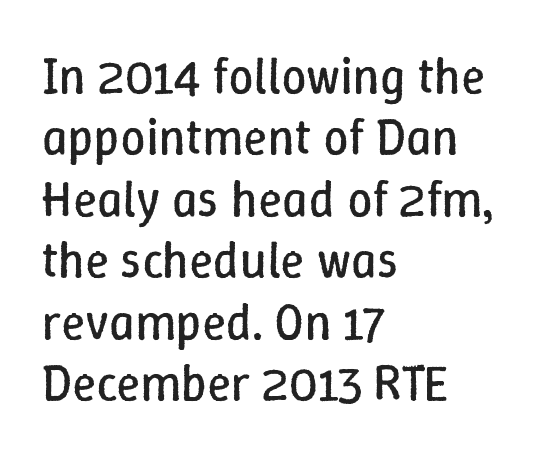
Q: Is the text bold? A: No.
Q: Is the text italic (slanted)? A: No, it is upright.
Q: Is the text underlined? A: No.
Q: How is the paragraph aligned? A: Left-aligned.
Q: Is the spacing between letters normal or unusually wide? A: Normal.
Q: Width (condensed, normal, or wide)? A: Normal.
Q: Stroke contrast? A: Low.
Q: x-height? A: Medium.
Q: Monospaced? A: No.
